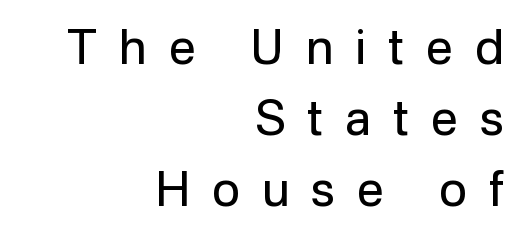
{"serif": "no", "italic": "no", "bold": "no", "weight": "regular", "width": "normal", "stroke_contrast": "low", "x_height": "medium", "monospaced": "no", "underline": "no", "align": "right", "line_spacing": "normal", "line_spacing_ratio": 1.48, "letter_spacing": "wide", "letter_spacing_em": 0.46, "glyph_px": 48}
